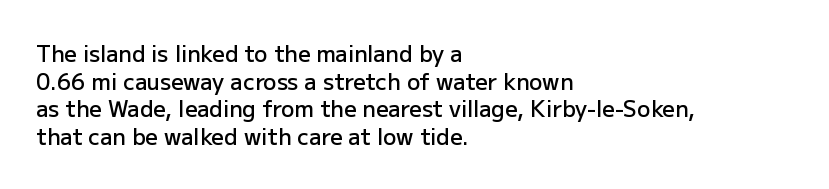
You can tell it's not italic because the verticals are truly vertical. Underlining? Definitely not there. Teacher's note: observe the even left margin — that is flush-left alignment. On the weight axis this lands at semibold, roughly 600.
